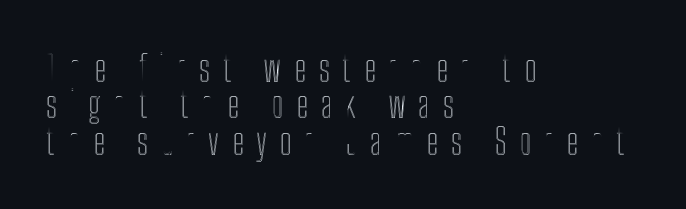
Ascenders rise straight up at ninety degrees. Think of a printed novel: that variable character pitch is what you see here. Is the letter spacing exaggerated? Yes — the characters are pushed far apart. The space directly below the letters is spotless.
